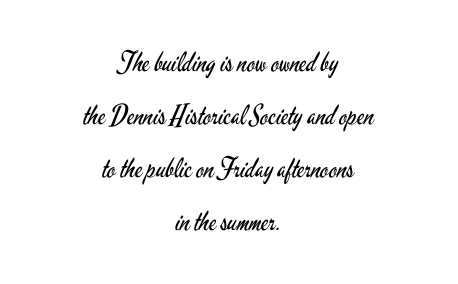
Leading is clearly above the norm, producing a sparse column. Inter-character spacing is left at the font's built-in metrics. This rendering uses center alignment, leaving both contours irregular but symmetric. Ink coverage per letter is moderate at most.
